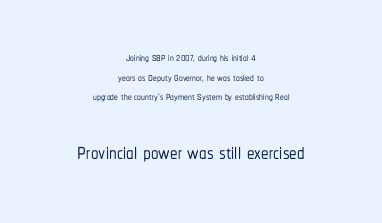
{"serif": "no", "italic": "no", "width": "condensed", "stroke_contrast": "low", "x_height": "medium", "monospaced": "no", "underline": "no", "align": "center", "line_spacing": "normal", "line_spacing_ratio": 1.31, "letter_spacing": "normal", "letter_spacing_em": 0.0, "larger_block": "second", "size_ratio": 2.0, "glyph_px": 30}
